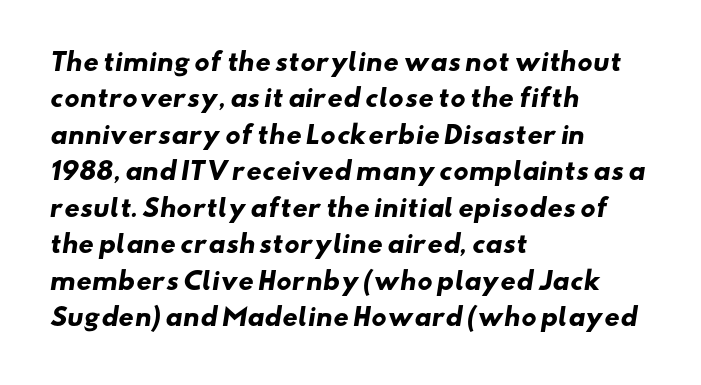
Q: Is the text bold? A: Yes.
Q: Is the text underlined? A: No.
Q: How is the paragraph aligned? A: Left-aligned.
Q: Is the spacing between letters normal or unusually wide? A: Normal.
Q: Is the spacing between lines tight, normal or loose? A: Normal.
